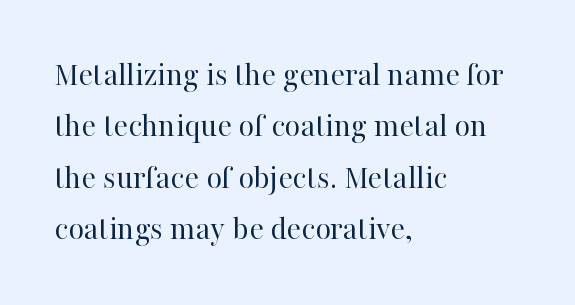
Q: Is the text bold? A: No.
Q: Is the text italic (slanted)? A: No, it is upright.
Q: Is the typeface a serif or a sans-serif typeface? A: Serif.
Q: Is the text underlined? A: No.
Q: How is the paragraph aligned? A: Left-aligned.
Q: Is the spacing between letters normal or unusually wide? A: Normal.
Q: Is the spacing between lines tight, normal or loose? A: Normal.
Q: Width (condensed, normal, or wide)? A: Normal.
Q: Stroke contrast? A: High.
Q: x-height? A: Medium.
Q: Monospaced? A: No.
